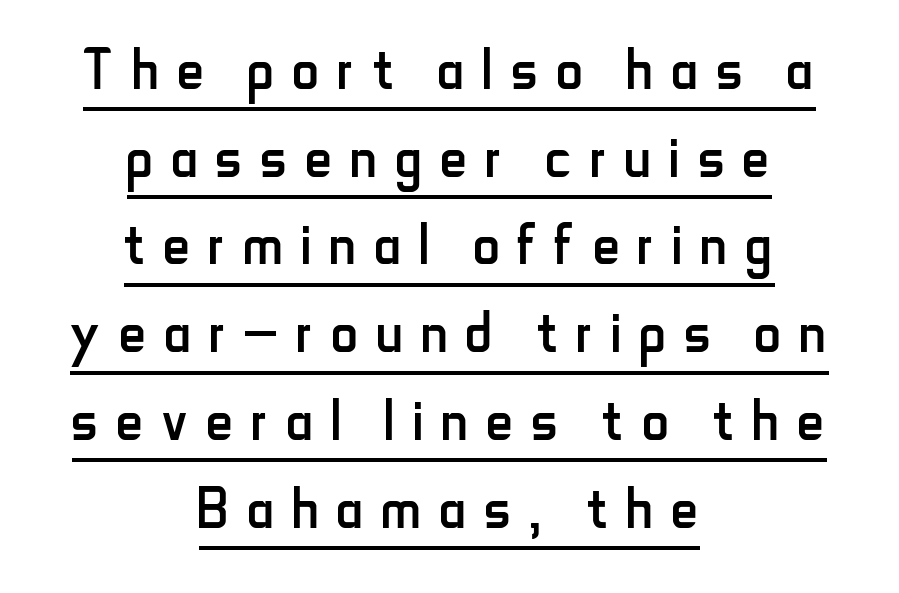
Q: Is the text bold? A: No.
Q: Is the text italic (slanted)? A: No, it is upright.
Q: Is the typeface a serif or a sans-serif typeface? A: Sans-serif.
Q: Is the text underlined? A: Yes.
Q: How is the paragraph aligned? A: Centered.
Q: Is the spacing between letters normal or unusually wide? A: Unusually wide.
Q: Width (condensed, normal, or wide)? A: Condensed.
Q: Stroke contrast? A: Low.
Q: x-height? A: Small.
Q: Monospaced? A: No.
